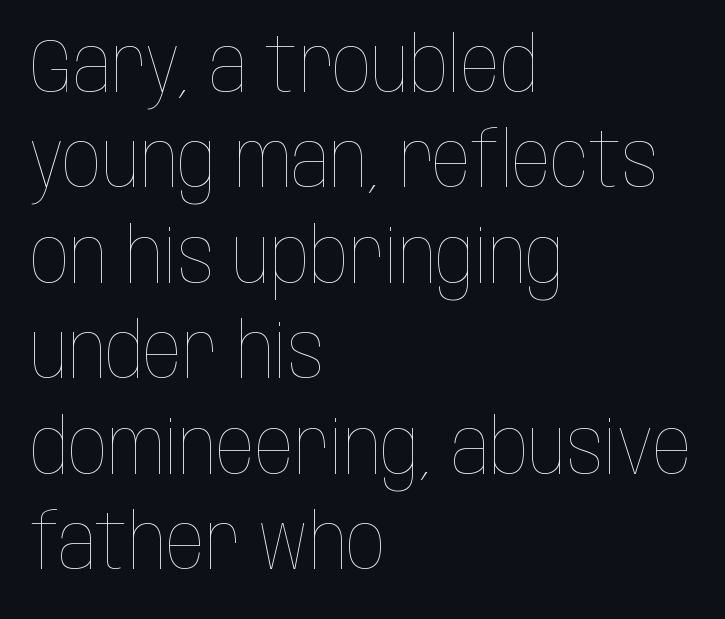
Q: Is the text bold? A: No.
Q: Is the text italic (slanted)? A: No, it is upright.
Q: Is the text underlined? A: No.
Q: How is the paragraph aligned? A: Left-aligned.
Q: Is the spacing between letters normal or unusually wide? A: Normal.
Q: Width (condensed, normal, or wide)? A: Condensed.
Q: Stroke contrast? A: Low.
Q: x-height? A: Large.
Q: Monospaced? A: No.
